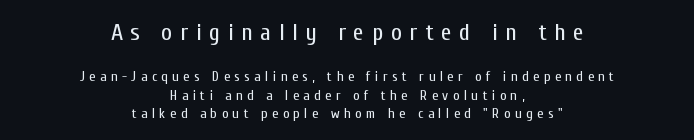
Q: Is the text bold? A: No.
Q: Is the text italic (slanted)? A: No, it is upright.
Q: Is the text underlined? A: No.
Q: How is the paragraph aligned? A: Centered.
Q: Is the spacing between letters normal or unusually wide? A: Unusually wide.
Q: Is the spacing between lines tight, normal or loose? A: Normal.
Q: Which block of text is set in a larger size, the first (top) or the second (bottom)? A: The first (top) one.
